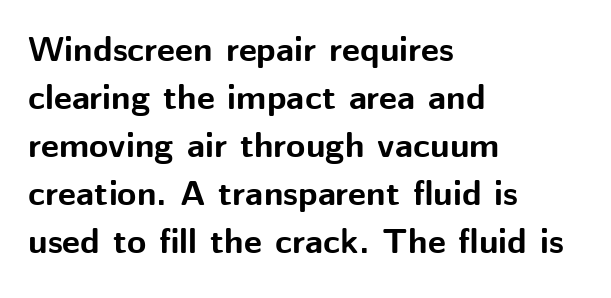
Q: Is the text bold? A: Yes.
Q: Is the text italic (slanted)? A: No, it is upright.
Q: Is the typeface a serif or a sans-serif typeface? A: Sans-serif.
Q: Is the text underlined? A: No.
Q: How is the paragraph aligned? A: Left-aligned.
Q: Is the spacing between letters normal or unusually wide? A: Normal.
Q: Is the spacing between lines tight, normal or loose? A: Normal.
Q: Width (condensed, normal, or wide)? A: Normal.
Q: Stroke contrast? A: Medium.
Q: x-height? A: Medium.
Q: Monospaced? A: No.
